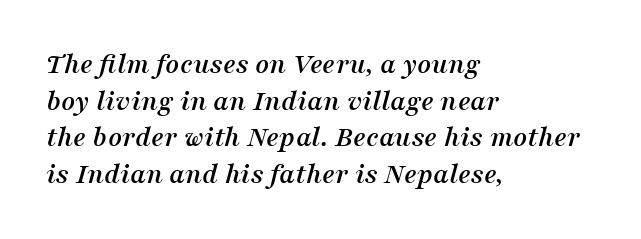
Q: Is the text italic (slanted)? A: Yes, it leans right by about 16 degrees.
Q: Is the typeface a serif or a sans-serif typeface? A: Serif.
Q: Is the text underlined? A: No.
Q: How is the paragraph aligned? A: Left-aligned.
Q: Is the spacing between letters normal or unusually wide? A: Normal.
Q: Width (condensed, normal, or wide)? A: Normal.
Q: Stroke contrast? A: Medium.
Q: x-height? A: Medium.
Q: Monospaced? A: No.
